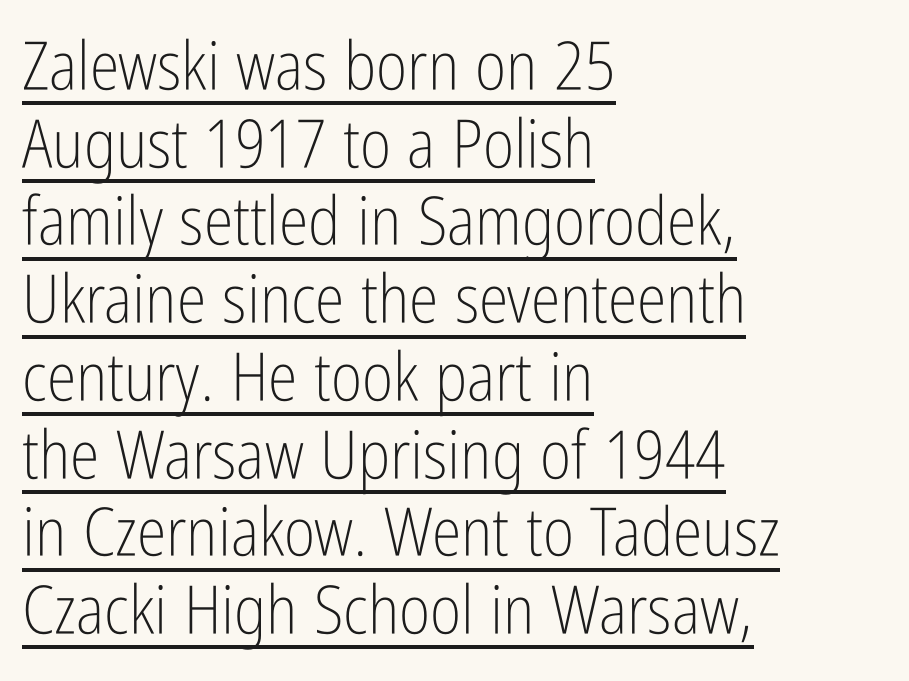
Somebody hit Ctrl+U on this one — the words are underlined. The typography opts for an upright posture over an oblique one. Weight: not bold — regular or lighter. Looks like regular typesetting: each glyph gets only the width it needs. Line beginnings align vertically; line endings do not. Each letter's strokes conclude bluntly, with no projecting serifs.
